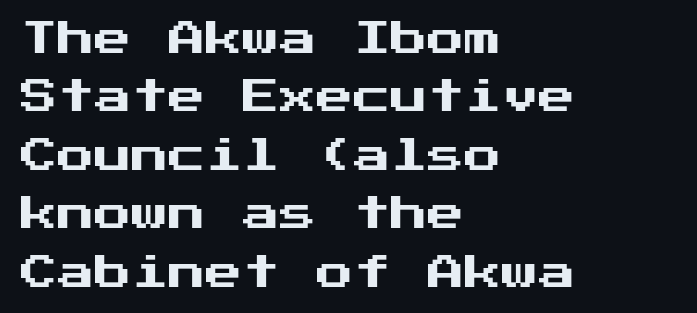
{"serif": "no", "italic": "no", "width": "normal", "stroke_contrast": "medium", "x_height": "medium", "underline": "no", "align": "left", "line_spacing": "normal", "line_spacing_ratio": 1.58, "letter_spacing": "normal", "letter_spacing_em": 0.0, "glyph_px": 37}
